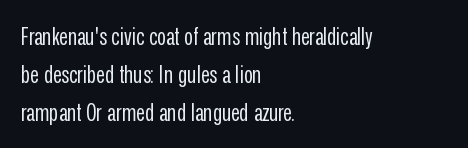
Caption: standard tracking, unaltered. How would I describe the line gaps? Plain and ordinary. Notice how the stems are strictly vertical — no italics here. The typeface has the unassuming heft of standard copy or less. The lines are quadded left.
